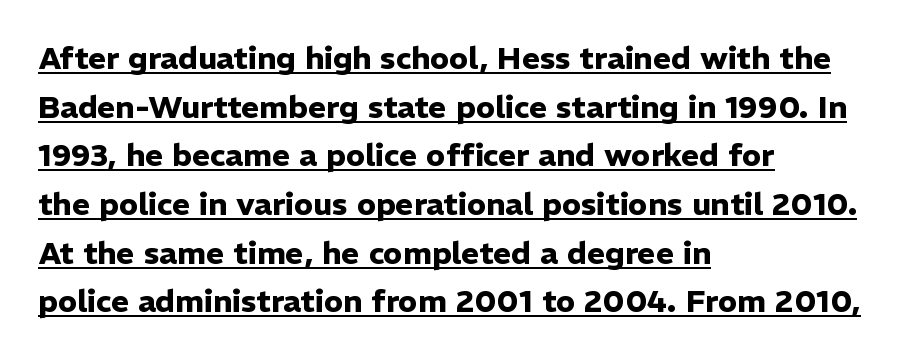
Q: Is the text bold? A: Yes.
Q: Is the text italic (slanted)? A: No, it is upright.
Q: Is the typeface a serif or a sans-serif typeface? A: Sans-serif.
Q: Is the text underlined? A: Yes.
Q: How is the paragraph aligned? A: Left-aligned.
Q: Is the spacing between letters normal or unusually wide? A: Normal.
Q: Is the spacing between lines tight, normal or loose? A: Normal.
Q: Width (condensed, normal, or wide)? A: Normal.
Q: Stroke contrast? A: Low.
Q: x-height? A: Medium.
Q: Monospaced? A: No.
